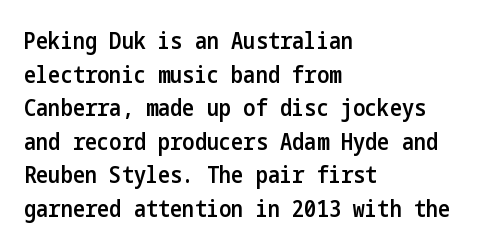
The image shows 23 px text type, upright; set left-aligned, normal line spacing (1.46x), normal letter spacing, not underlined.
